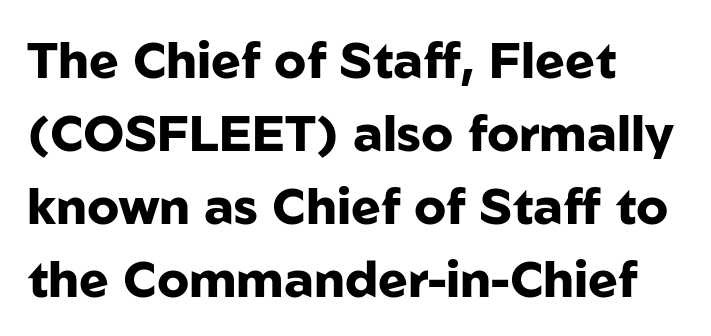
Q: Is the text bold? A: Yes.
Q: Is the text italic (slanted)? A: No, it is upright.
Q: Is the typeface a serif or a sans-serif typeface? A: Sans-serif.
Q: Is the text underlined? A: No.
Q: How is the paragraph aligned? A: Left-aligned.
Q: Is the spacing between letters normal or unusually wide? A: Normal.
Q: Is the spacing between lines tight, normal or loose? A: Normal.
Q: Width (condensed, normal, or wide)? A: Normal.
Q: Stroke contrast? A: Low.
Q: x-height? A: Medium.
Q: Monospaced? A: No.
